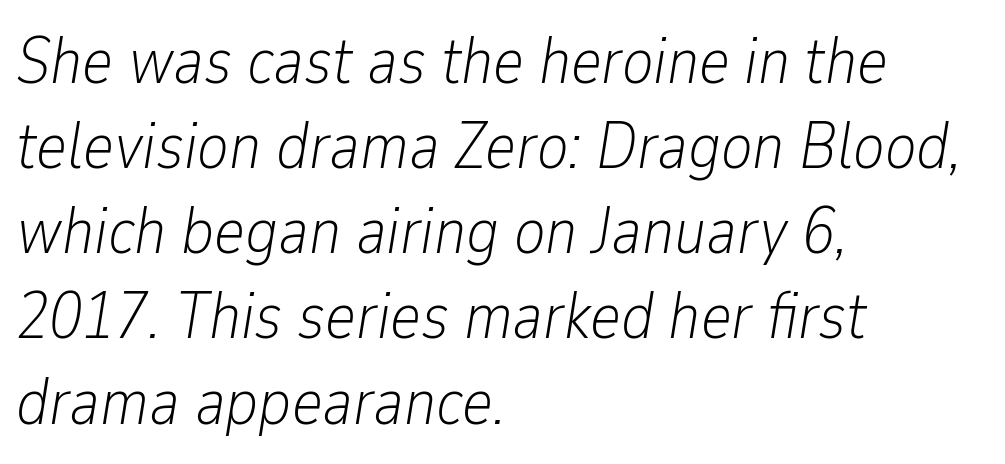
Q: Is the text bold? A: No.
Q: Is the text italic (slanted)? A: Yes, it leans right by about 9 degrees.
Q: Is the text underlined? A: No.
Q: How is the paragraph aligned? A: Left-aligned.
Q: Is the spacing between letters normal or unusually wide? A: Normal.
Q: Is the spacing between lines tight, normal or loose? A: Normal.
Q: Width (condensed, normal, or wide)? A: Condensed.
Q: Stroke contrast? A: Low.
Q: x-height? A: Medium.
Q: Monospaced? A: No.
